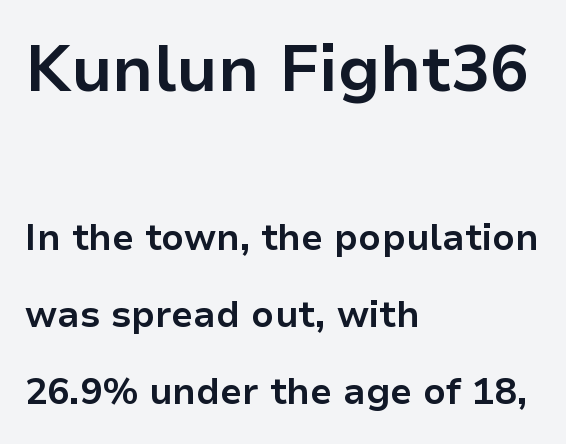
Q: Is the text bold? A: Yes.
Q: Is the text italic (slanted)? A: No, it is upright.
Q: Is the typeface a serif or a sans-serif typeface? A: Sans-serif.
Q: Is the text underlined? A: No.
Q: How is the paragraph aligned? A: Left-aligned.
Q: Is the spacing between letters normal or unusually wide? A: Normal.
Q: Is the spacing between lines tight, normal or loose? A: Loose.
Q: Which block of text is set in a larger size, the first (top) or the second (bottom)? A: The first (top) one.
Q: Width (condensed, normal, or wide)? A: Normal.
Q: Stroke contrast? A: Low.
Q: x-height? A: Medium.
Q: Monospaced? A: No.
